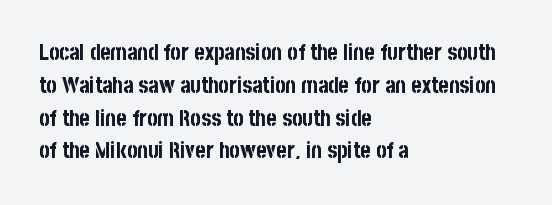
The image shows 22 px bold type, upright; set left-aligned, normal line spacing (1.49x), normal letter spacing, not underlined.
